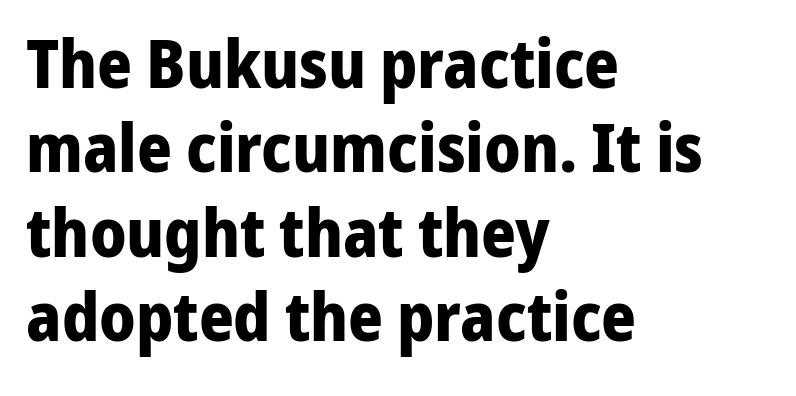
Rule under the text: the space is simply empty. The face used here is a sans, in the tradition of grotesques and geometrics. The paragraph shown leans on its left margin. This block has exactly the height ordinary leading produces.
